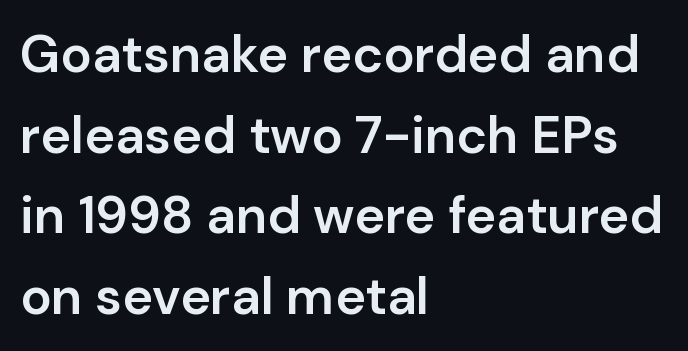
Is this a fixed-width face? No — the glyphs have proportional, varying widths. These lines were composed using upright roman letters. Is the type bold? Partly — it's a semibold, heavier than regular but not fully bold. You can tell from the bare stems that sans-serif type was used. Where is the straight margin? On the left. Nothing unusual about the tracking: characters are spaced as the font intends.
